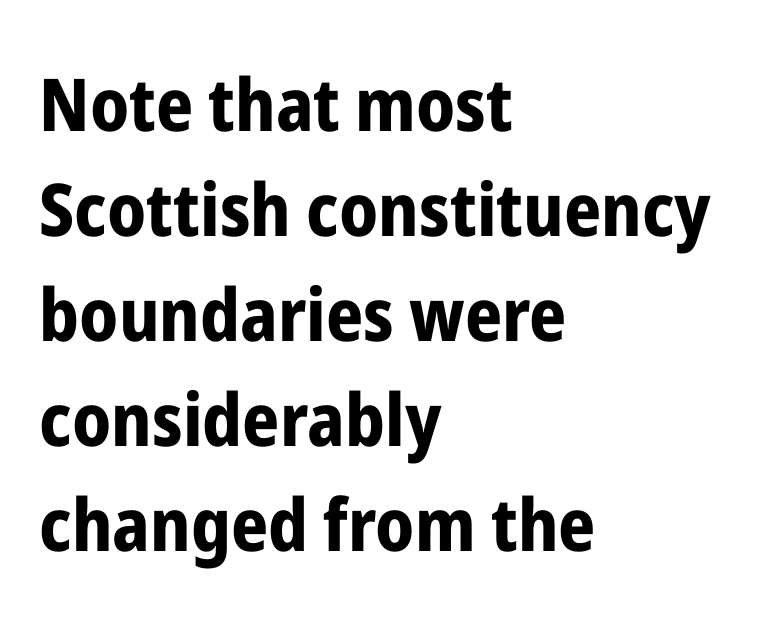
Q: Is the text bold? A: Yes.
Q: Is the text italic (slanted)? A: No, it is upright.
Q: Is the typeface a serif or a sans-serif typeface? A: Sans-serif.
Q: Is the text underlined? A: No.
Q: How is the paragraph aligned? A: Left-aligned.
Q: Is the spacing between letters normal or unusually wide? A: Normal.
Q: Is the spacing between lines tight, normal or loose? A: Normal.
Q: Width (condensed, normal, or wide)? A: Condensed.
Q: Stroke contrast? A: Low.
Q: x-height? A: Medium.
Q: Monospaced? A: No.
